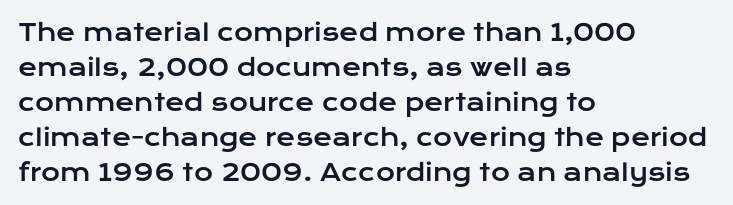
{"italic": "no", "underline": "no", "align": "left", "line_spacing": "normal", "line_spacing_ratio": 1.52, "letter_spacing": "normal", "letter_spacing_em": 0.0, "glyph_px": 23}
